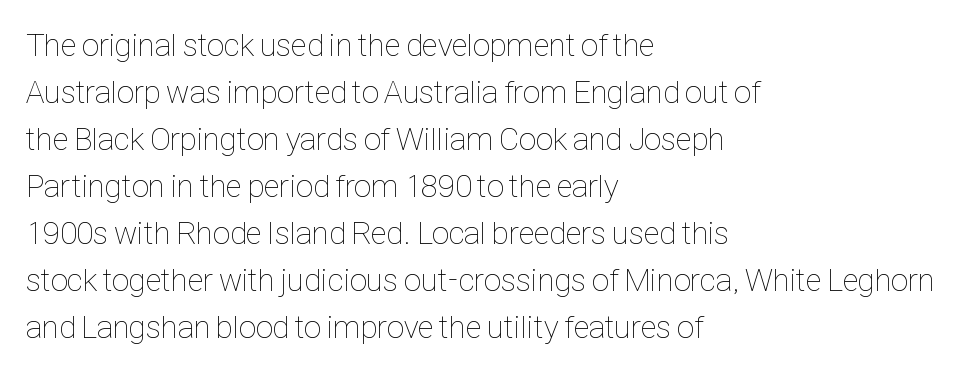
{"italic": "no", "bold": "no", "weight": "thin", "width": "condensed", "stroke_contrast": "low", "x_height": "medium", "monospaced": "no", "underline": "no", "align": "left", "line_spacing": "normal", "line_spacing_ratio": 1.47, "letter_spacing": "normal", "letter_spacing_em": 0.0, "glyph_px": 32}
